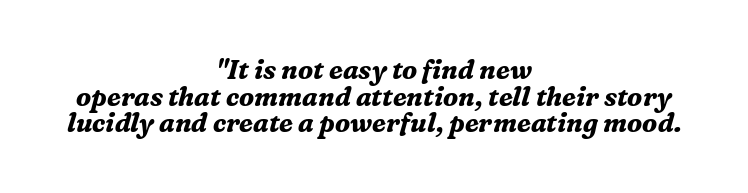
{"italic": "yes", "lean": "right", "slant_degrees": 16, "bold": "yes", "underline": "no", "align": "center", "line_spacing": "tight", "line_spacing_ratio": 1.02, "letter_spacing": "normal", "letter_spacing_em": 0.0, "glyph_px": 26}
